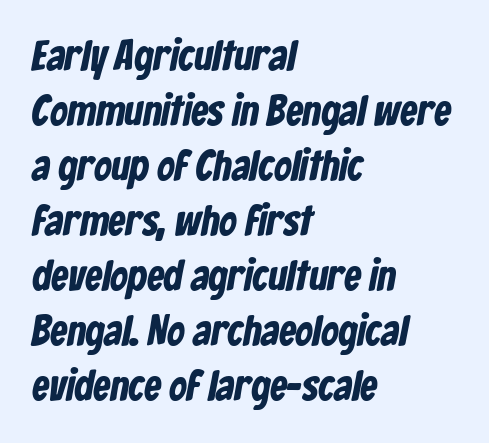
{"serif": "no", "bold": "yes", "weight": "bold", "width": "condensed", "stroke_contrast": "low", "x_height": "medium", "monospaced": "no", "underline": "no", "align": "left", "line_spacing": "normal", "line_spacing_ratio": 1.28, "letter_spacing": "normal", "letter_spacing_em": 0.0, "glyph_px": 43}
